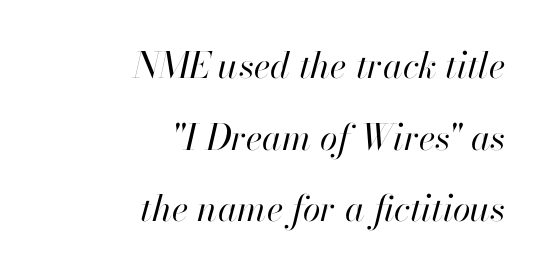
{"italic": "yes", "lean": "right", "slant_degrees": 13, "bold": "no", "weight": "regular", "width": "normal", "stroke_contrast": "high", "x_height": "small", "monospaced": "no", "underline": "no", "align": "right", "line_spacing": "loose", "line_spacing_ratio": 1.99, "letter_spacing": "normal", "letter_spacing_em": 0.0, "glyph_px": 36}
